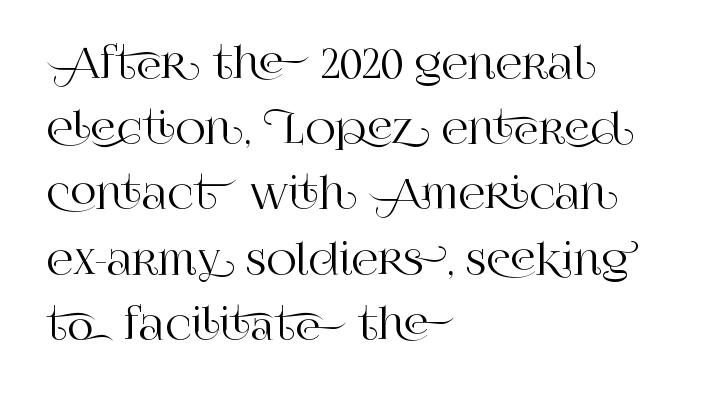
Character widths vary here, with narrow letters taking less room than wide ones. The gap between lines stays unmarked. Typographically, this falls in the serif category. Unlike italic type, these characters show no tilt at all. Caption: multi-line text, flush left, ragged right. A typesetter would call this leading conventional body-copy spacing.
